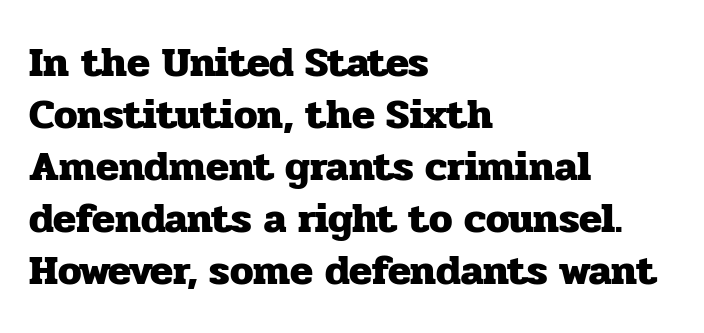
The image shows 42 px heavy serif type, upright; set left-aligned, line spacing 1.24x, normal letter spacing, not underlined; low stroke contrast and a medium x-height.
